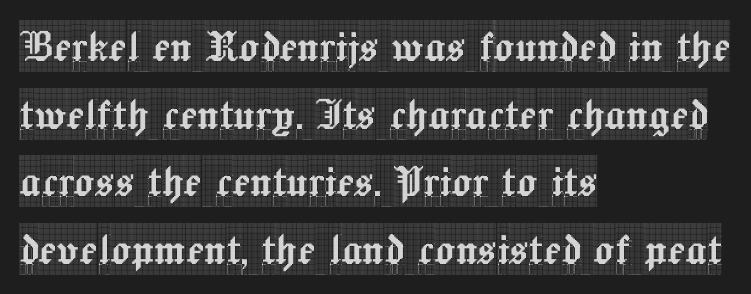
The passage shown has conventional tracking throughout. Is this a fixed-width face? No — the glyphs have proportional, varying widths. I'd call this a serif setting — the letters wear small feet. The paragraph has a hard left edge and a soft right edge. If you drew a line through each stem, it would be perfectly vertical.
